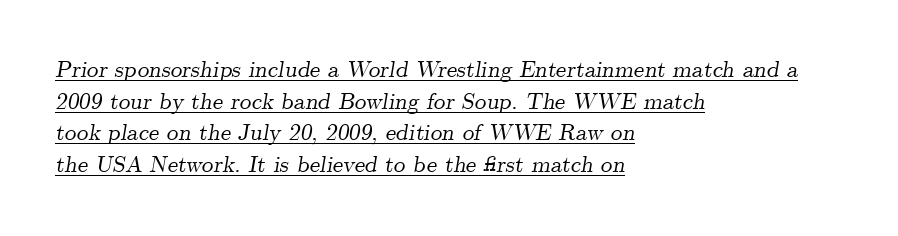
Q: Is the text italic (slanted)? A: Yes, it leans right by about 9 degrees.
Q: Is the text underlined? A: Yes.
Q: How is the paragraph aligned? A: Left-aligned.
Q: Is the spacing between letters normal or unusually wide? A: Normal.
Q: Is the spacing between lines tight, normal or loose? A: Normal.
